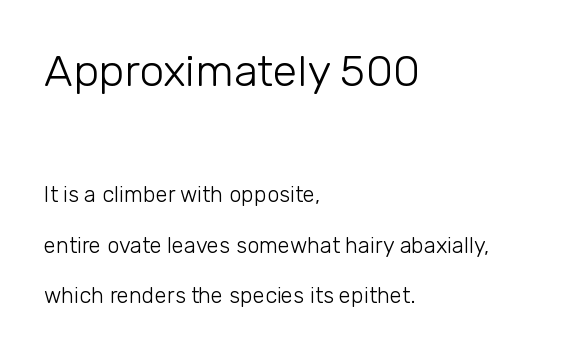
Q: Is the text bold? A: No.
Q: Is the text italic (slanted)? A: No, it is upright.
Q: Is the typeface a serif or a sans-serif typeface? A: Sans-serif.
Q: Is the text underlined? A: No.
Q: How is the paragraph aligned? A: Left-aligned.
Q: Is the spacing between letters normal or unusually wide? A: Normal.
Q: Is the spacing between lines tight, normal or loose? A: Loose.
Q: Which block of text is set in a larger size, the first (top) or the second (bottom)? A: The first (top) one.
Q: Width (condensed, normal, or wide)? A: Normal.
Q: Stroke contrast? A: Low.
Q: x-height? A: Medium.
Q: Monospaced? A: No.
